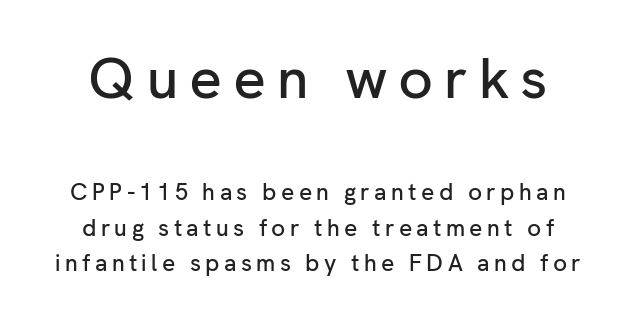
Q: Is the text italic (slanted)? A: No, it is upright.
Q: Is the typeface a serif or a sans-serif typeface? A: Sans-serif.
Q: Is the text underlined? A: No.
Q: Is the spacing between lines tight, normal or loose? A: Normal.
Q: Which block of text is set in a larger size, the first (top) or the second (bottom)? A: The first (top) one.
Q: Width (condensed, normal, or wide)? A: Normal.
Q: Stroke contrast? A: Low.
Q: x-height? A: Medium.
Q: Monospaced? A: No.
